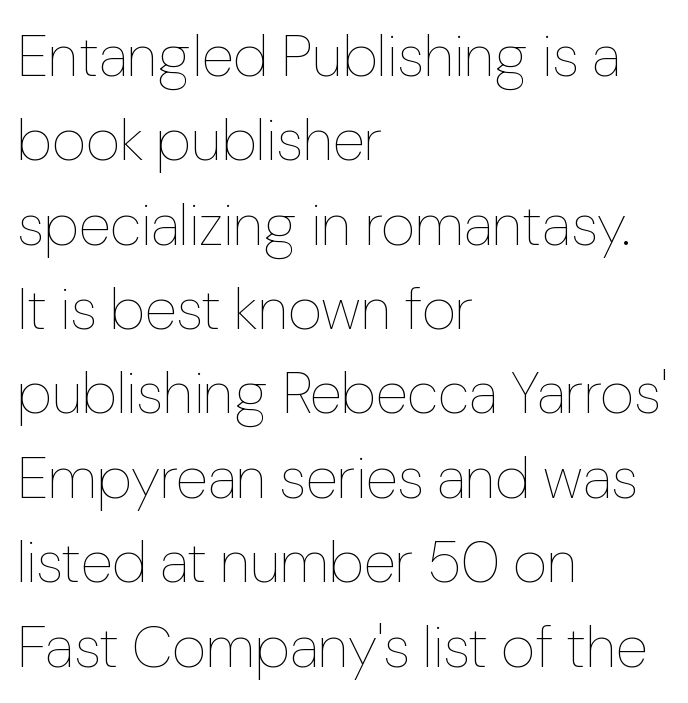
The image shows 59 px thin type, upright; set left-aligned, normal line spacing (1.43x), normal letter spacing, not underlined; low stroke contrast and a medium x-height.
